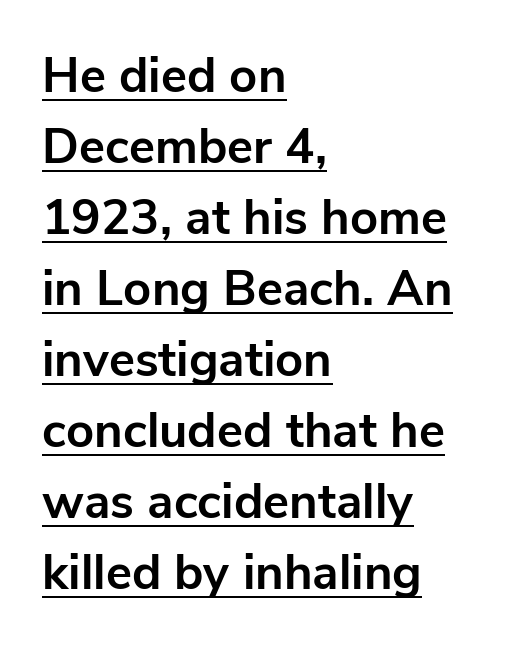
Q: Is the text bold? A: Yes.
Q: Is the text italic (slanted)? A: No, it is upright.
Q: Is the typeface a serif or a sans-serif typeface? A: Sans-serif.
Q: Is the text underlined? A: Yes.
Q: How is the paragraph aligned? A: Left-aligned.
Q: Is the spacing between letters normal or unusually wide? A: Normal.
Q: Is the spacing between lines tight, normal or loose? A: Normal.
Q: Width (condensed, normal, or wide)? A: Normal.
Q: Stroke contrast? A: Low.
Q: x-height? A: Medium.
Q: Monospaced? A: No.
